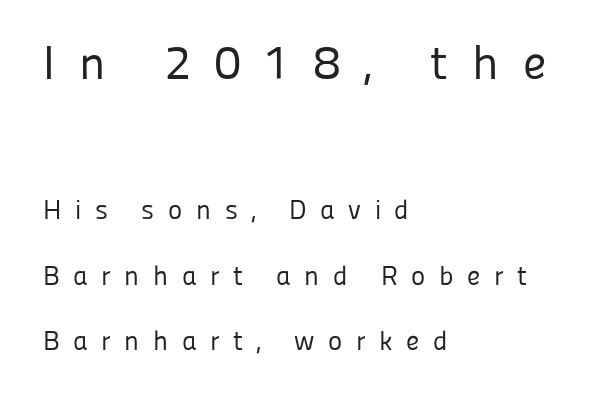
When letters stand straight like this, we call the style roman or upright. Anything drawn beneath the words? Only blank space. Loose tracking; the words dissolve into strings of separated letters. Widely set lines give the paragraph a tall, airy silhouette. This sample has the flowing, uneven cadence of proportional lettering. The lines are quadded left.
